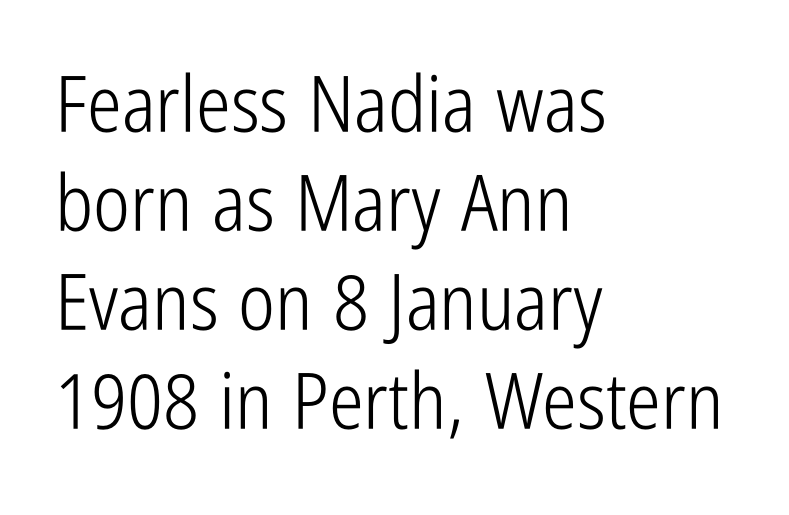
Q: Is the text bold? A: No.
Q: Is the text italic (slanted)? A: No, it is upright.
Q: Is the typeface a serif or a sans-serif typeface? A: Sans-serif.
Q: Is the text underlined? A: No.
Q: How is the paragraph aligned? A: Left-aligned.
Q: Is the spacing between letters normal or unusually wide? A: Normal.
Q: Is the spacing between lines tight, normal or loose? A: Normal.
Q: Width (condensed, normal, or wide)? A: Condensed.
Q: Stroke contrast? A: Low.
Q: x-height? A: Medium.
Q: Monospaced? A: No.
